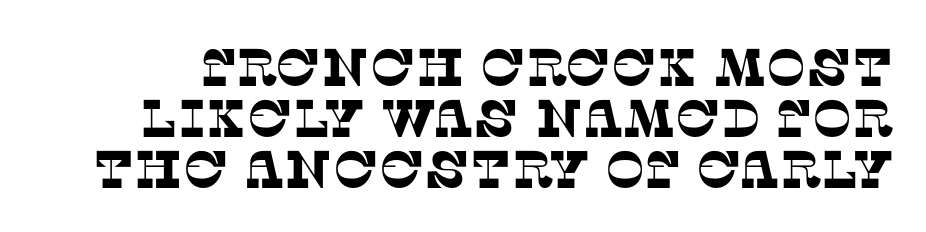
The image shows 53 px serif type; set tight line spacing (0.96x), normal letter spacing, not underlined; low stroke contrast and a large x-height.
